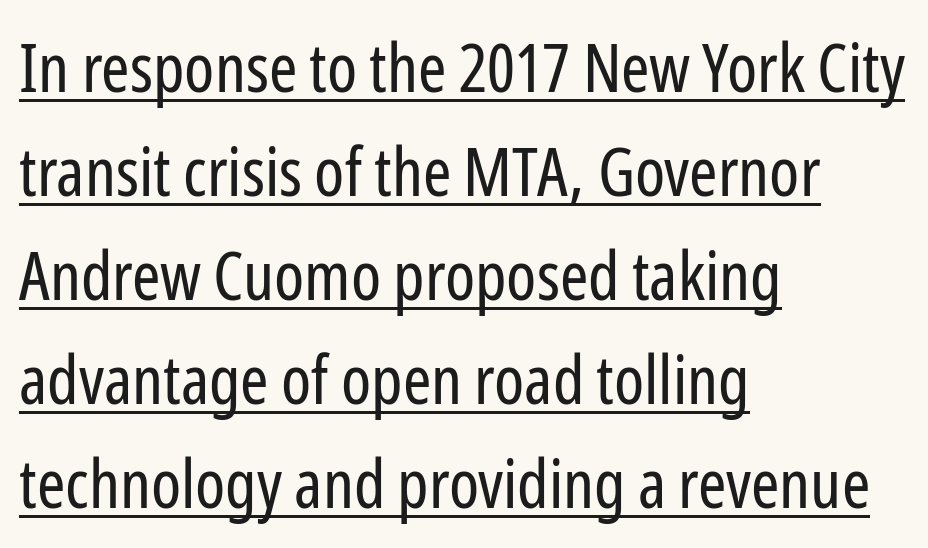
{"serif": "no", "italic": "no", "bold": "no", "weight": "regular", "width": "condensed", "stroke_contrast": "low", "x_height": "medium", "monospaced": "no", "underline": "yes", "align": "left", "line_spacing": "normal", "line_spacing_ratio": 1.53, "letter_spacing": "normal", "letter_spacing_em": 0.0, "glyph_px": 68}
